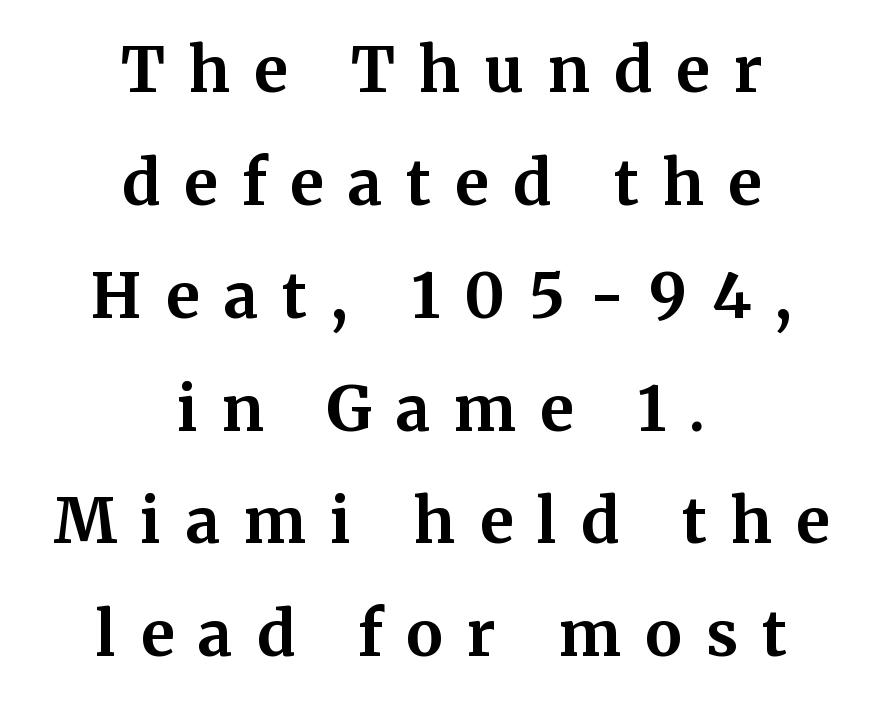
Q: Is the text bold? A: Yes.
Q: Is the text italic (slanted)? A: No, it is upright.
Q: Is the typeface a serif or a sans-serif typeface? A: Serif.
Q: Is the text underlined? A: No.
Q: How is the paragraph aligned? A: Centered.
Q: Is the spacing between letters normal or unusually wide? A: Unusually wide.
Q: Width (condensed, normal, or wide)? A: Normal.
Q: Stroke contrast? A: Medium.
Q: x-height? A: Medium.
Q: Monospaced? A: No.
